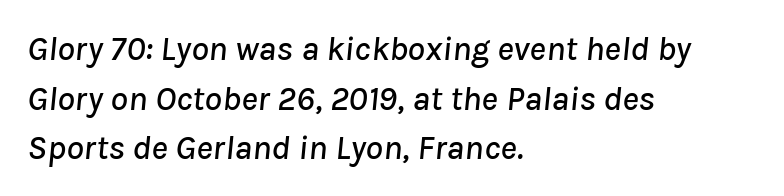
Summary of vertical rhythm: regular, with standard interline spacing. The lettering tilts uniformly, giving the passage an italic look. Honestly, there is no underline to notice here at all. A student would call this left alignment; a typographer would say flush left, rag right. A typesetter would call this proportional, since set widths differ per character. A typesetter would call this zero additional tracking.
